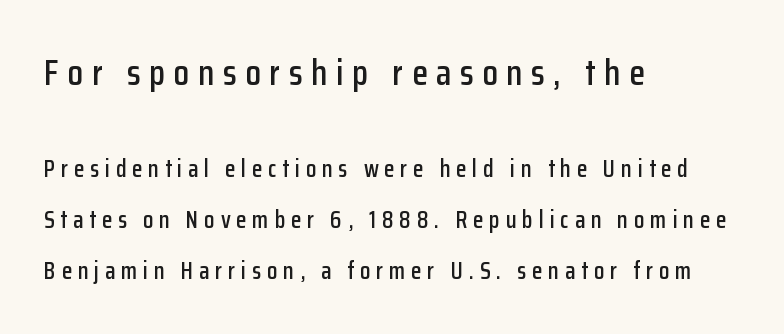
{"serif": "no", "italic": "no", "width": "condensed", "stroke_contrast": "low", "x_height": "medium", "monospaced": "no", "underline": "no", "align": "left", "line_spacing": "loose", "line_spacing_ratio": 2.12, "letter_spacing": "wide", "letter_spacing_em": 0.24, "larger_block": "first", "size_ratio": 1.5, "glyph_px": 36}
